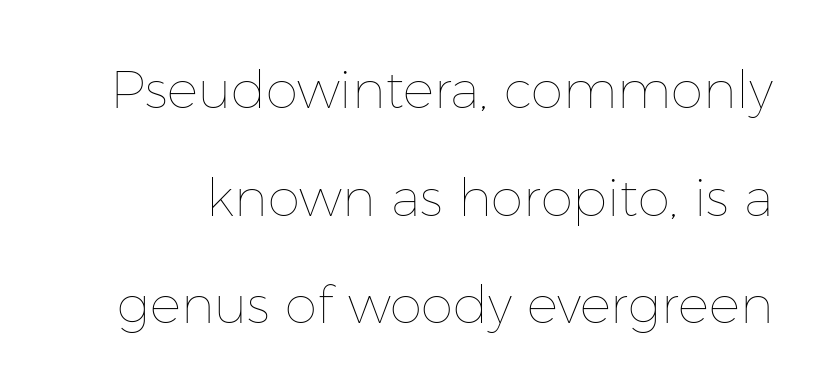
Q: Is the text bold? A: No.
Q: Is the text italic (slanted)? A: No, it is upright.
Q: Is the text underlined? A: No.
Q: Is the spacing between letters normal or unusually wide? A: Normal.
Q: Is the spacing between lines tight, normal or loose? A: Loose.
Q: Width (condensed, normal, or wide)? A: Normal.
Q: Stroke contrast? A: Low.
Q: x-height? A: Medium.
Q: Monospaced? A: No.
